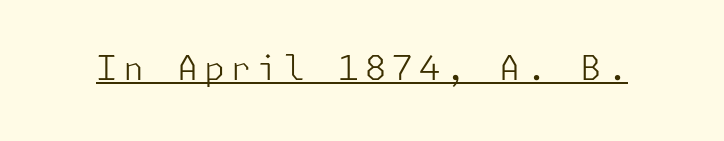
The image shows 34 px light sans-serif type, upright; set underlined; low stroke contrast and a medium x-height.
